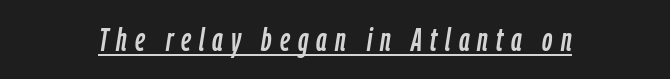
{"italic": "yes", "lean": "right", "slant_degrees": 9, "width": "condensed", "stroke_contrast": "low", "x_height": "medium", "monospaced": "no", "underline": "yes", "letter_spacing": "wide", "letter_spacing_em": 0.25, "glyph_px": 32}
